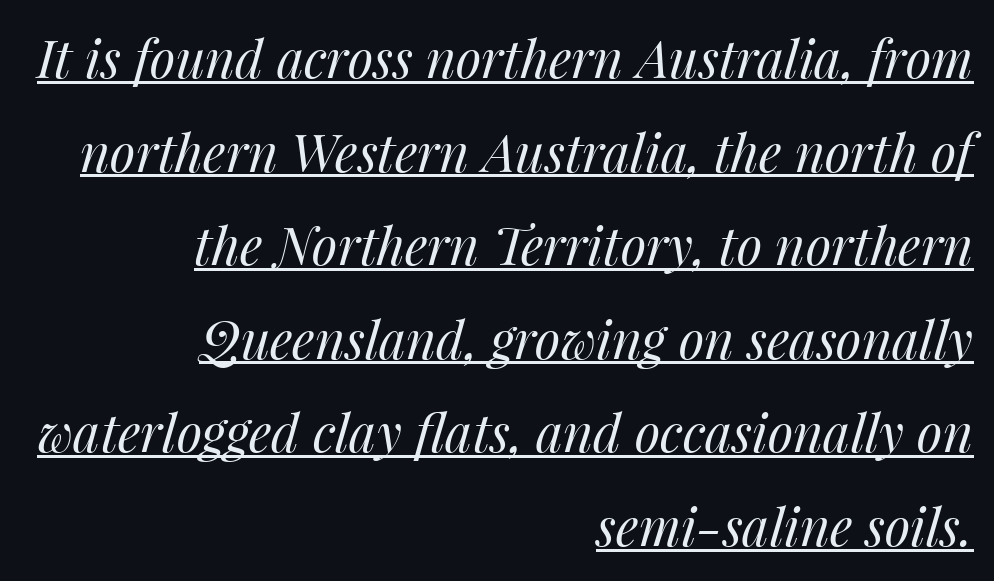
Emphasis-style slanted type is in use. Students, observe the line beneath the letters — that is underlining. These glyphs show unthickened strokes, regular width or finer. The rendering uses natural spacing where letterforms have individual widths. In terms of letterspacing, this is plain default setting.
